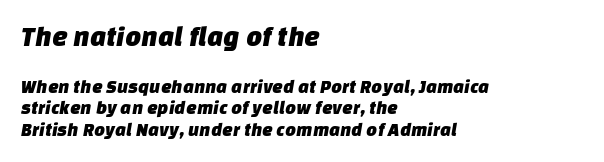
Q: Is the typeface a serif or a sans-serif typeface? A: Sans-serif.
Q: Is the text underlined? A: No.
Q: How is the paragraph aligned? A: Left-aligned.
Q: Is the spacing between letters normal or unusually wide? A: Normal.
Q: Is the spacing between lines tight, normal or loose? A: Tight.
Q: Which block of text is set in a larger size, the first (top) or the second (bottom)? A: The first (top) one.
Q: Width (condensed, normal, or wide)? A: Normal.
Q: Stroke contrast? A: Low.
Q: x-height? A: Large.
Q: Monospaced? A: No.
